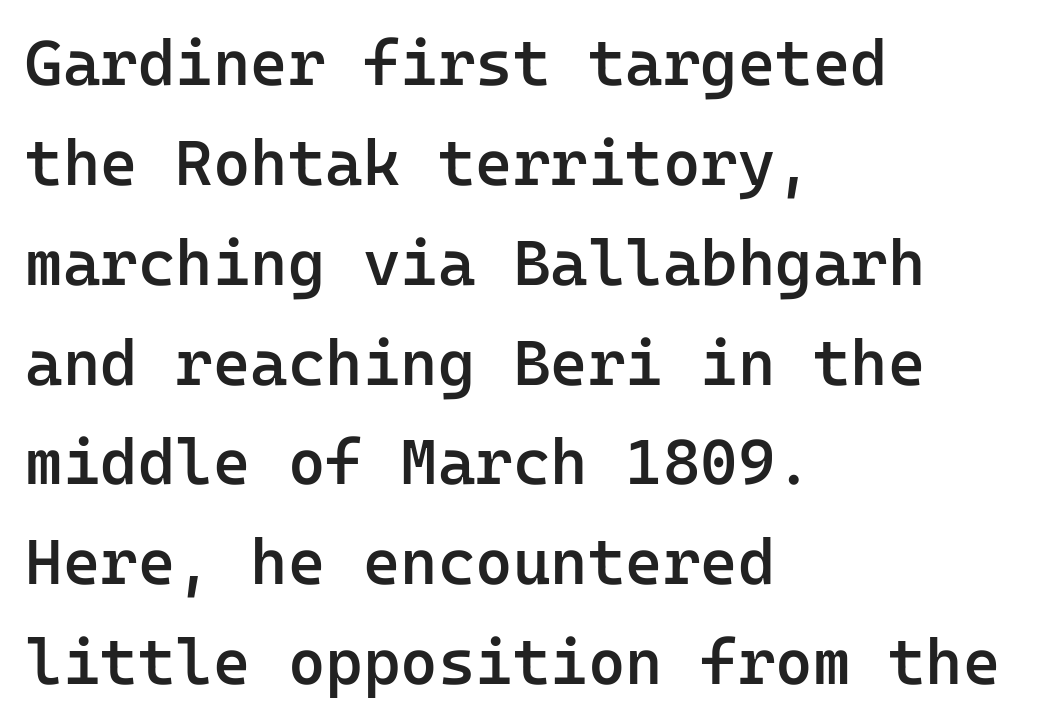
The image shows 64 px semibold sans-serif type, upright, monospaced; set left-aligned, normal line spacing (1.56x), normal letter spacing, not underlined; low stroke contrast and a medium x-height.
